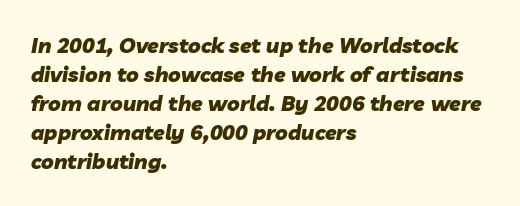
Q: Is the text bold? A: Yes.
Q: Is the text italic (slanted)? A: Yes, it leans right by about 10 degrees.
Q: Is the text underlined? A: No.
Q: How is the paragraph aligned? A: Left-aligned.
Q: Is the spacing between letters normal or unusually wide? A: Normal.
Q: Is the spacing between lines tight, normal or loose? A: Normal.
